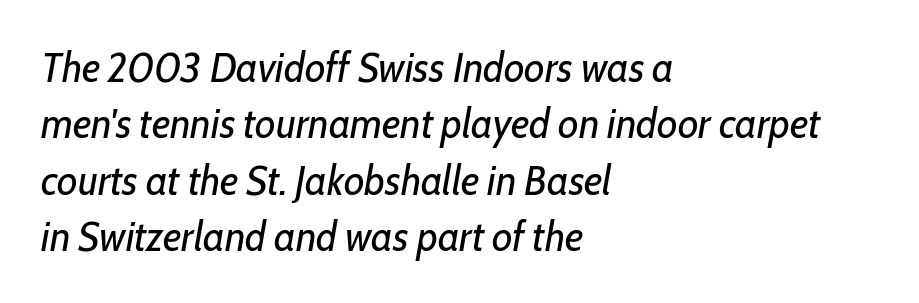
The typeface has the unassuming heft of standard copy or less. The gap between lines stays unmarked. Observe the ordinary spacing: letters are neighbours, not strangers. You can tell it's italic because the verticals aren't actually vertical. Think of a printed novel: that variable character pitch is what you see here. Layout note: lines flush left.
